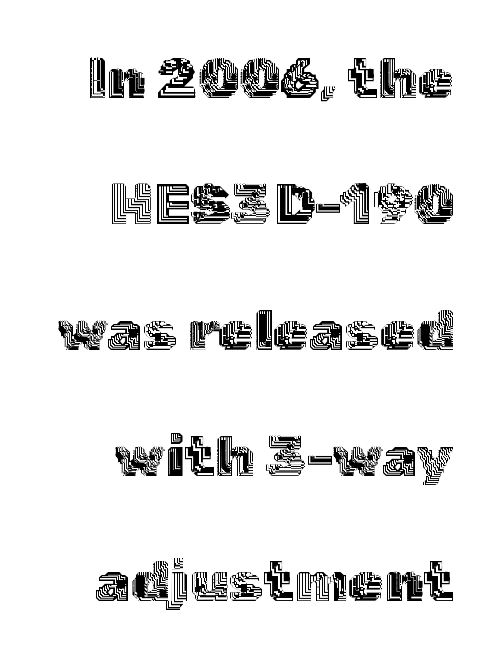
{"italic": "no", "width": "normal", "x_height": "medium", "monospaced": "no", "underline": "no", "align": "right", "line_spacing": "loose", "line_spacing_ratio": 2.17, "letter_spacing": "normal", "letter_spacing_em": 0.0, "glyph_px": 58}
